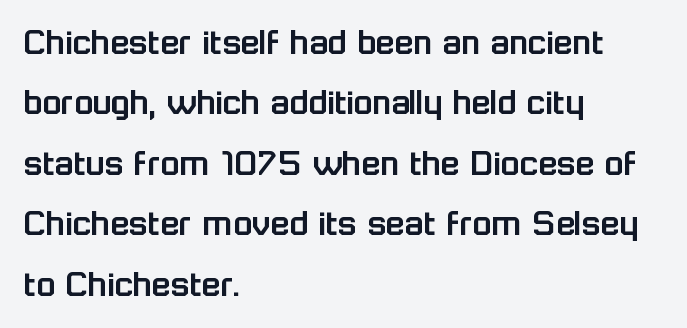
The image shows 39 px sans-serif type, upright; set left-aligned, normal line spacing (1.55x), normal letter spacing, not underlined; low stroke contrast and a medium x-height.
